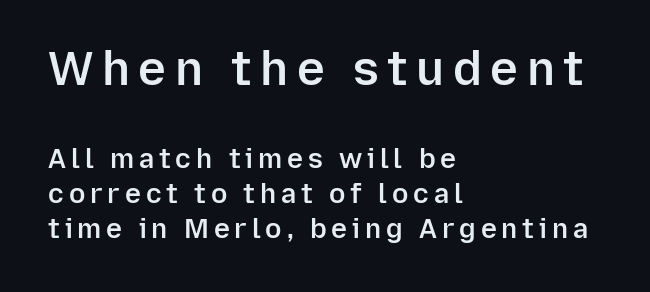
The image shows 47 px semibold sans-serif type, upright; set left-aligned, normal line spacing (1.29x), not underlined; the first (top) block is 1.74x larger; low stroke contrast and a medium x-height.
